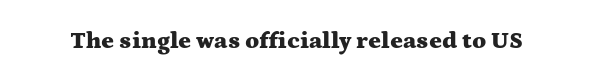
What stands out about the letter spacing? Nothing — it is the standard amount. Upright lettering throughout. Bold? Absolutely — the strokes are thick and heavy. The glyphs are unaccompanied by any horizontal stroke below them.
